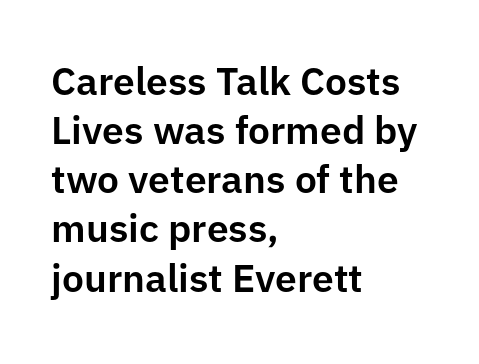
You could call the tracking neutral — neither tight nor loose. The area under the type is left untouched. Do the characters align in a grid? No, the font is proportional. In terms of letterform style, serifs are entirely absent. Left-aligned paragraph, ragged on the right.
